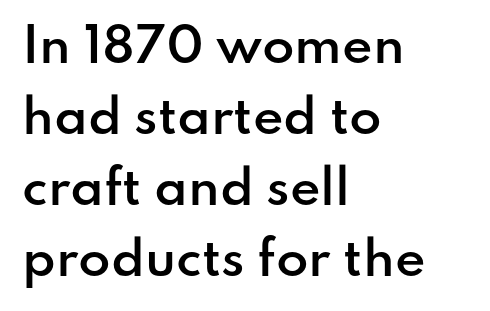
These lines are rendered in a variable-pitch font. Quick note: not italic, upright. How are the letters spaced? Ordinarily, with no added tracking. A normal amount of white space separates one row of letters from the next. The designer went with a sans here, leaving each stem footless.
